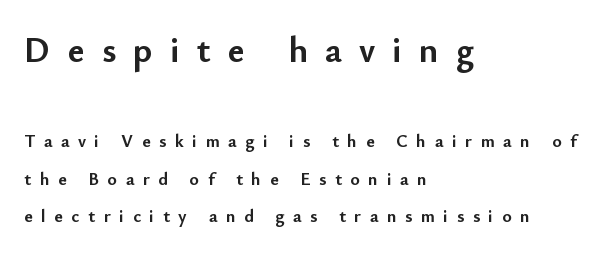
Q: Is the text bold? A: Yes.
Q: Is the text italic (slanted)? A: No, it is upright.
Q: Is the typeface a serif or a sans-serif typeface? A: Sans-serif.
Q: Is the text underlined? A: No.
Q: How is the paragraph aligned? A: Left-aligned.
Q: Is the spacing between letters normal or unusually wide? A: Unusually wide.
Q: Is the spacing between lines tight, normal or loose? A: Loose.
Q: Which block of text is set in a larger size, the first (top) or the second (bottom)? A: The first (top) one.
Q: Width (condensed, normal, or wide)? A: Normal.
Q: Stroke contrast? A: Low.
Q: x-height? A: Small.
Q: Monospaced? A: No.
